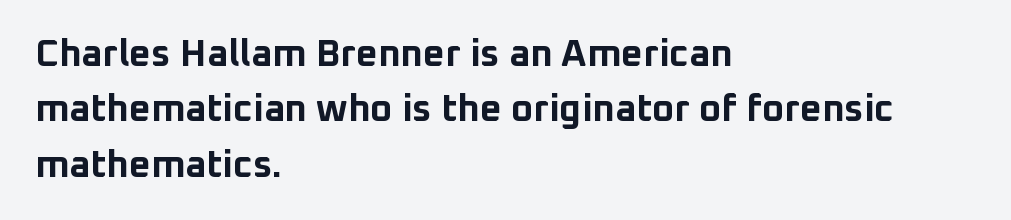
{"serif": "no", "italic": "no", "bold": "yes", "weight": "bold", "width": "normal", "stroke_contrast": "low", "x_height": "medium", "monospaced": "no", "underline": "no", "align": "left", "line_spacing": "normal", "line_spacing_ratio": 1.46, "letter_spacing": "normal", "letter_spacing_em": 0.0, "glyph_px": 38}
